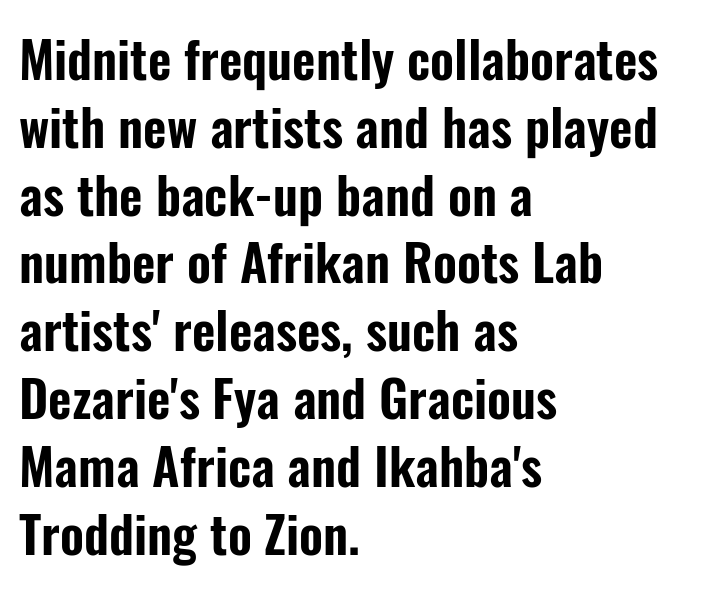
Q: Is the text italic (slanted)? A: No, it is upright.
Q: Is the typeface a serif or a sans-serif typeface? A: Sans-serif.
Q: Is the text underlined? A: No.
Q: How is the paragraph aligned? A: Left-aligned.
Q: Is the spacing between letters normal or unusually wide? A: Normal.
Q: Is the spacing between lines tight, normal or loose? A: Normal.
Q: Width (condensed, normal, or wide)? A: Condensed.
Q: Stroke contrast? A: Low.
Q: x-height? A: Medium.
Q: Monospaced? A: No.
